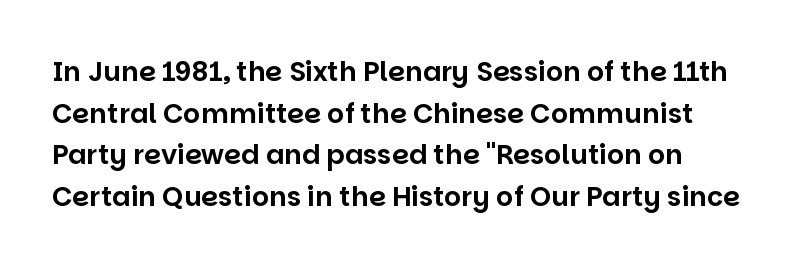
{"italic": "no", "underline": "no", "line_spacing": "normal", "line_spacing_ratio": 1.54, "letter_spacing": "normal", "letter_spacing_em": 0.0, "glyph_px": 27}
